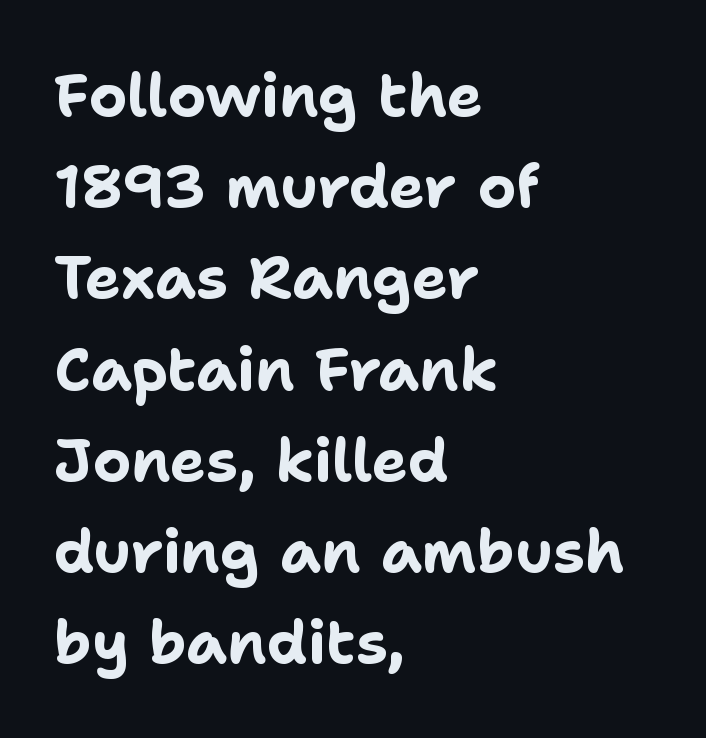
{"serif": "no", "italic": "no", "bold": "yes", "weight": "bold", "width": "normal", "stroke_contrast": "low", "x_height": "medium", "monospaced": "no", "underline": "no", "align": "left", "line_spacing": "normal", "line_spacing_ratio": 1.52, "letter_spacing": "normal", "letter_spacing_em": 0.0, "glyph_px": 60}
